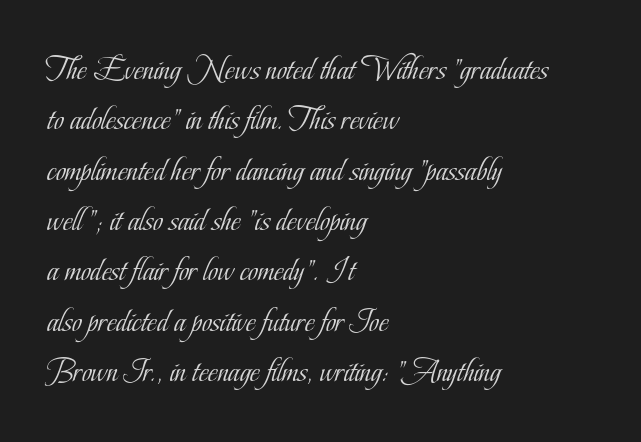
The image shows 34 px light, condensed serif type; set left-aligned, normal line spacing (1.48x), normal letter spacing, not underlined; low stroke contrast and a small x-height.
